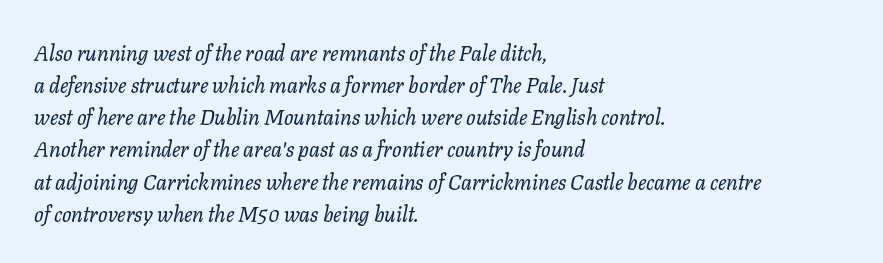
{"italic": "yes", "lean": "right", "slant_degrees": 11, "bold": "no", "underline": "no", "align": "left", "line_spacing": "normal", "line_spacing_ratio": 1.53, "letter_spacing": "normal", "letter_spacing_em": 0.0, "glyph_px": 21}
